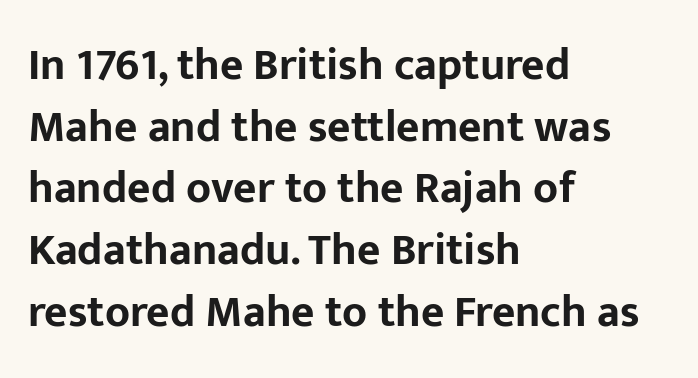
{"serif": "no", "italic": "no", "bold": "yes", "weight": "bold", "width": "normal", "stroke_contrast": "low", "x_height": "medium", "monospaced": "no", "underline": "no", "align": "left", "line_spacing": "normal", "line_spacing_ratio": 1.37, "letter_spacing": "normal", "letter_spacing_em": 0.0, "glyph_px": 45}
